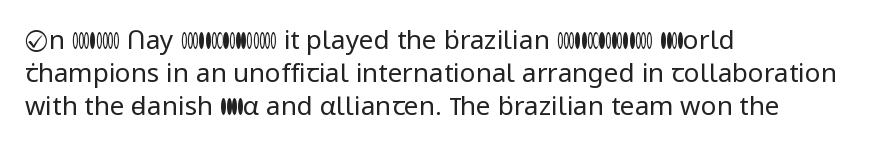
{"italic": "no", "bold": "no", "underline": "no", "align": "left", "line_spacing": "normal", "line_spacing_ratio": 1.27, "letter_spacing": "normal", "letter_spacing_em": 0.0, "glyph_px": 26}
